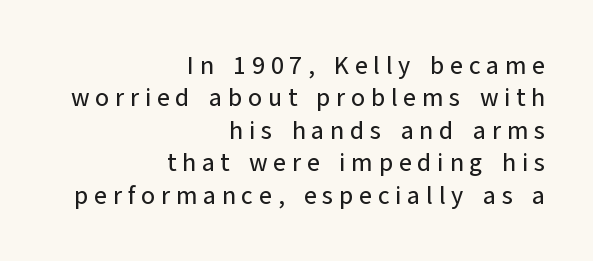
{"italic": "no", "underline": "no", "align": "right", "line_spacing": "normal", "line_spacing_ratio": 1.3, "letter_spacing": "wide", "letter_spacing_em": 0.23, "glyph_px": 25}
